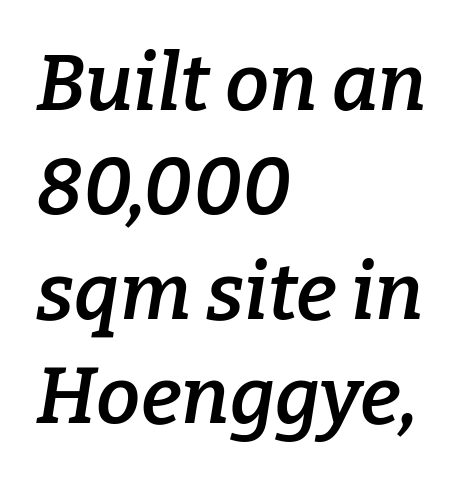
Q: Is the text bold? A: Semi-bold.
Q: Is the text italic (slanted)? A: Yes, it leans right by about 9 degrees.
Q: Is the typeface a serif or a sans-serif typeface? A: Serif.
Q: Is the text underlined? A: No.
Q: How is the paragraph aligned? A: Left-aligned.
Q: Is the spacing between letters normal or unusually wide? A: Normal.
Q: Is the spacing between lines tight, normal or loose? A: Normal.
Q: Width (condensed, normal, or wide)? A: Normal.
Q: Stroke contrast? A: Low.
Q: x-height? A: Medium.
Q: Monospaced? A: No.
